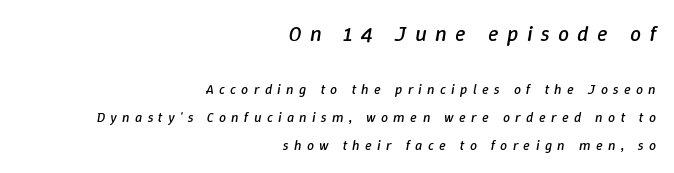
Q: Is the text bold? A: No.
Q: Is the text italic (slanted)? A: Yes, it leans right by about 9 degrees.
Q: Is the text underlined? A: No.
Q: How is the paragraph aligned? A: Right-aligned.
Q: Is the spacing between letters normal or unusually wide? A: Unusually wide.
Q: Is the spacing between lines tight, normal or loose? A: Loose.
Q: Which block of text is set in a larger size, the first (top) or the second (bottom)? A: The first (top) one.
